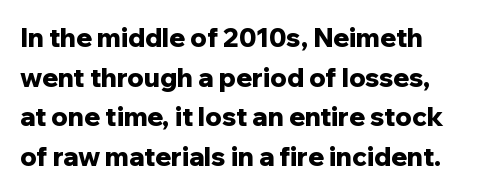
Weight check: bold — yes, fully. The string is rendered with underlining switched off. A typesetter would mark this as roman, not italic. You could call the tracking neutral — neither tight nor loose. Evenly set lines give the paragraph a standard silhouette.
